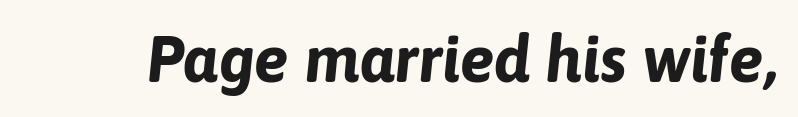
What stands out about the letter spacing? Nothing — it is the standard amount. A full-strength bold gives these letters their thick strokes. Note the varied advance widths — an 'i' is clearly narrower than an 'm'. No word sits above an underline.
